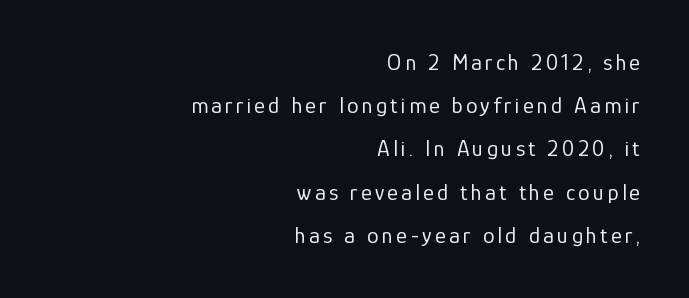
Does the copy run flush right? Yes — the right margin is perfectly even. Nope, not italic — everything's standing straight. No letter is thick-stroked: the sample isn't bold. Descenders hang freely into open space.
